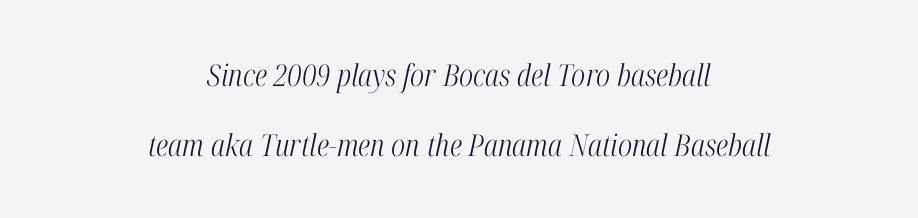
The image shows 30 px light, condensed serif type, italic (leaning right); set centered, loose line spacing (2.32x), normal letter spacing, not underlined; high stroke contrast and a medium x-height.
